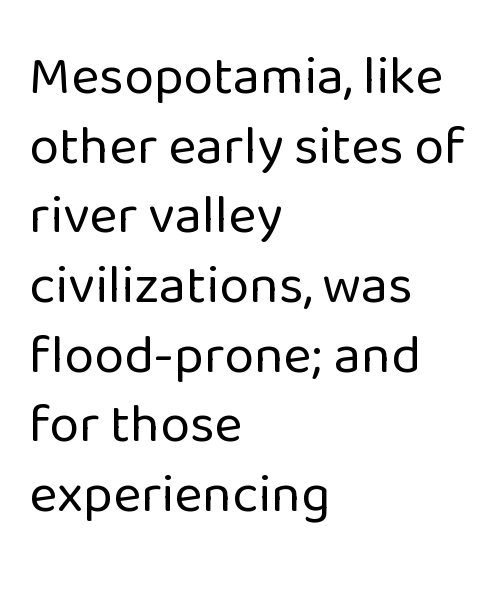
{"serif": "no", "italic": "no", "bold": "no", "weight": "regular", "width": "normal", "stroke_contrast": "low", "x_height": "medium", "monospaced": "no", "underline": "no", "align": "left", "line_spacing": "normal", "line_spacing_ratio": 1.29, "letter_spacing": "normal", "letter_spacing_em": 0.0, "glyph_px": 54}
